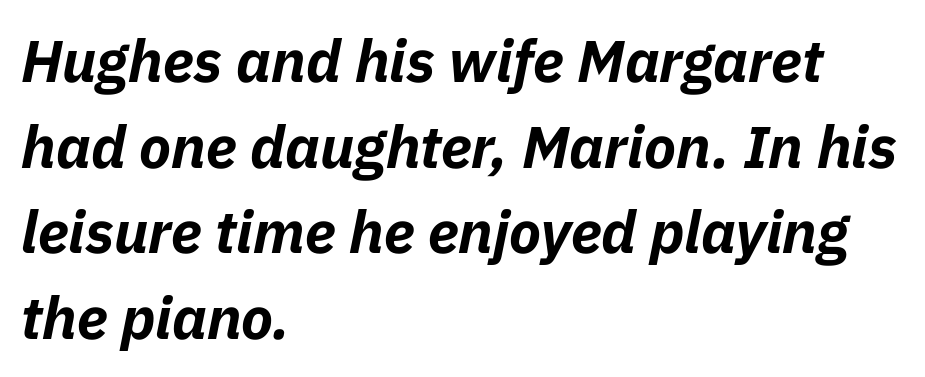
{"italic": "yes", "lean": "right", "slant_degrees": 11, "bold": "yes", "weight": "bold", "width": "normal", "stroke_contrast": "low", "x_height": "medium", "monospaced": "no", "underline": "no", "align": "left", "line_spacing": "normal", "line_spacing_ratio": 1.45, "letter_spacing": "normal", "letter_spacing_em": 0.0, "glyph_px": 59}
